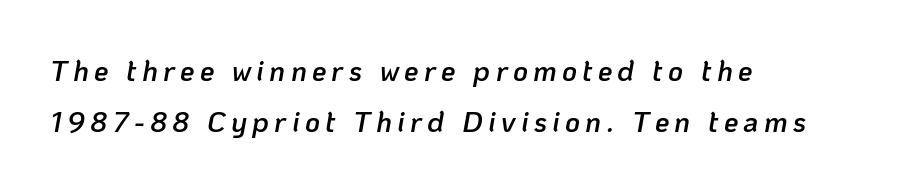
The letters advance in unequal steps, a hallmark of proportional type. If you drew a ruler down the left edge, every line would touch it. The foot of each line stays bare and open. Bold? Not quite — semibold, heavier than regular but stopping short. The letters are slanted; this is an italic face.
